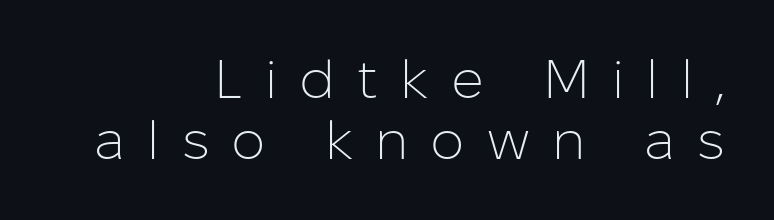
Q: Is the text bold? A: No.
Q: Is the text italic (slanted)? A: No, it is upright.
Q: Is the typeface a serif or a sans-serif typeface? A: Sans-serif.
Q: Is the text underlined? A: No.
Q: How is the paragraph aligned? A: Right-aligned.
Q: Is the spacing between letters normal or unusually wide? A: Unusually wide.
Q: Is the spacing between lines tight, normal or loose? A: Tight.
Q: Width (condensed, normal, or wide)? A: Normal.
Q: Stroke contrast? A: Low.
Q: x-height? A: Medium.
Q: Monospaced? A: No.
